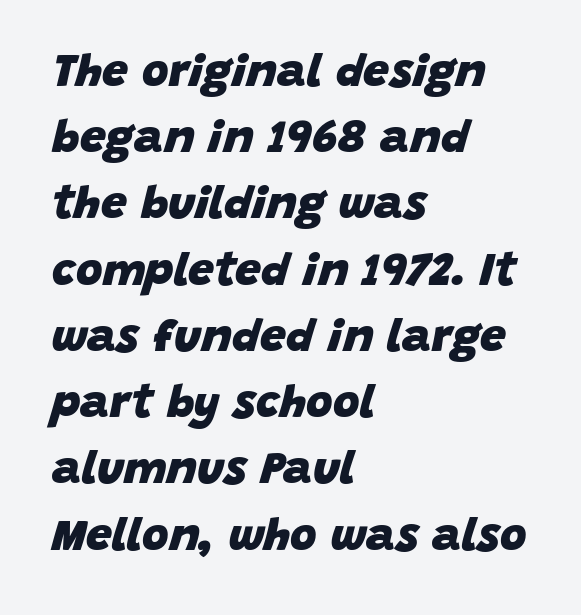
{"italic": "yes", "lean": "right", "slant_degrees": 15, "bold": "yes", "weight": "heavy", "width": "normal", "stroke_contrast": "low", "x_height": "large", "monospaced": "no", "underline": "no", "align": "left", "line_spacing": "normal", "line_spacing_ratio": 1.44, "letter_spacing": "normal", "letter_spacing_em": 0.0, "glyph_px": 46}
